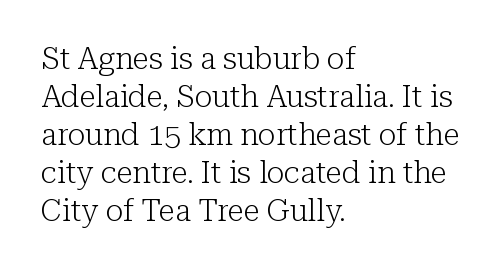
The image shows 30 px light serif type, upright; set left-aligned, normal line spacing (1.27x), normal letter spacing, not underlined; low stroke contrast and a medium x-height.
